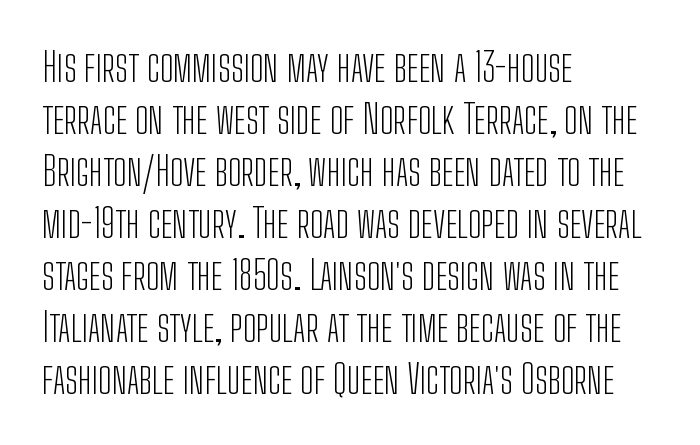
The letters sit at their default tracking, neither squeezed nor spread. The passage is arranged the way most books set body copy — flush left. One glance says typical: line gaps are just what's usual. Is the stroke heavy? The answer is a plain regular-or-lighter. Grotesque or geometric, the face here clearly has no serifs. Rendered with straight, roman letterforms.
